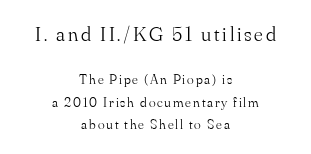
No letter is thick-stroked: the sample isn't bold. Size hierarchy here favors the leading block over the trailing one. One glance says typical: line gaps are just what's usual. Check under the words: just untouched page.
